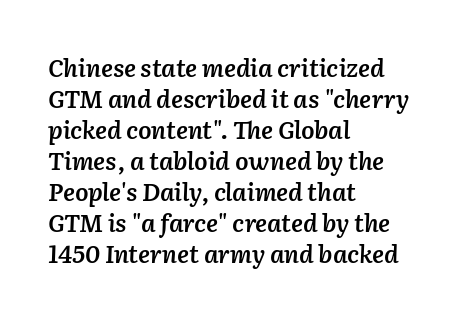
The image shows 24 px text type, italic (leaning right); set left-aligned, normal line spacing (1.29x), normal letter spacing, not underlined.
